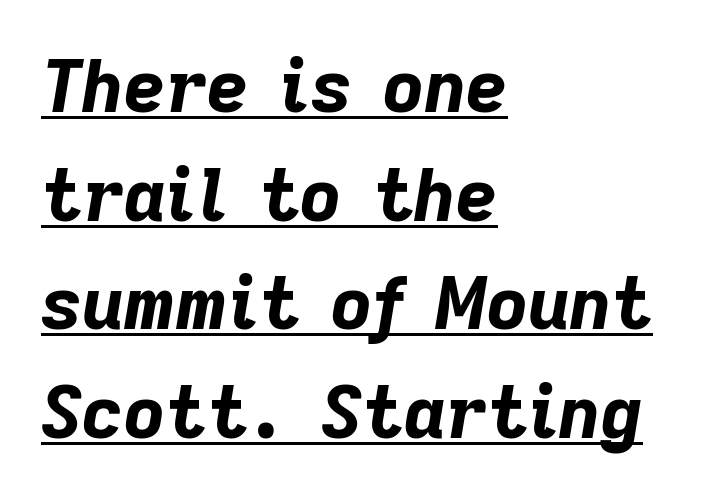
Q: Is the text bold? A: Yes.
Q: Is the text italic (slanted)? A: Yes, it leans right by about 9 degrees.
Q: Is the text underlined? A: Yes.
Q: How is the paragraph aligned? A: Left-aligned.
Q: Is the spacing between letters normal or unusually wide? A: Normal.
Q: Is the spacing between lines tight, normal or loose? A: Normal.
Q: Width (condensed, normal, or wide)? A: Normal.
Q: Stroke contrast? A: Low.
Q: x-height? A: Medium.
Q: Monospaced? A: No.
